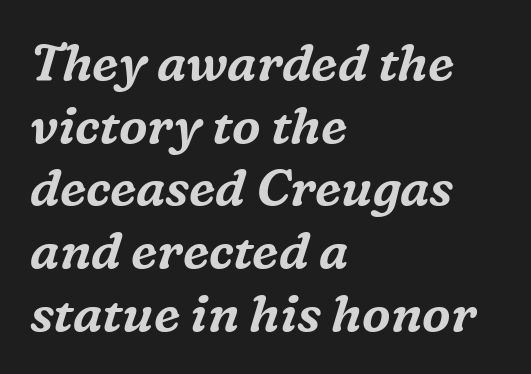
{"serif": "yes", "italic": "yes", "lean": "right", "slant_degrees": 16, "width": "normal", "stroke_contrast": "medium", "x_height": "medium", "monospaced": "no", "underline": "no", "align": "left", "line_spacing_ratio": 1.23, "letter_spacing": "normal", "letter_spacing_em": 0.0, "glyph_px": 51}
